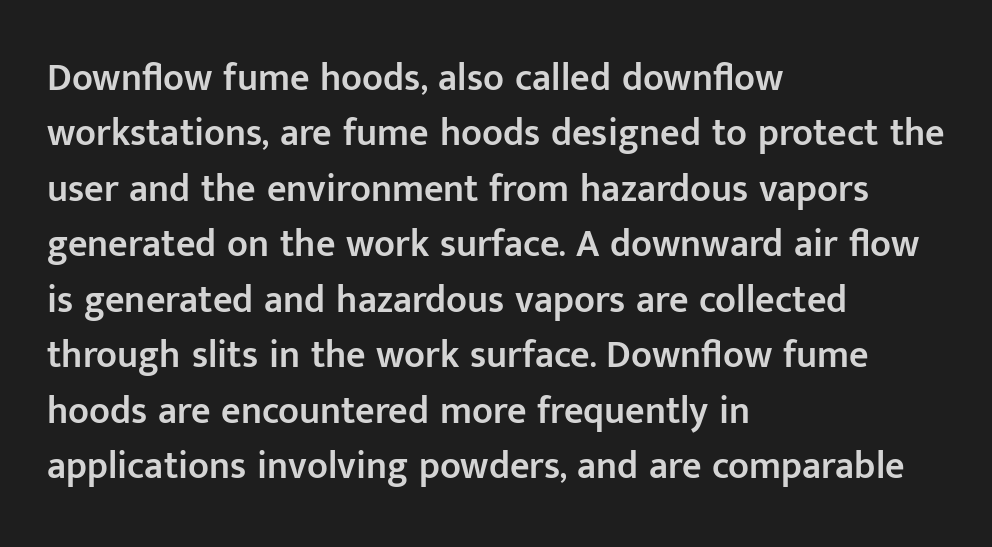
Proportional: the letters do not fall into vertical columns. Moderately thickened strokes mark this as semibold type. Is the block centered? No — it sits flush against the left margin. Vertical strokes here are truly vertical. Check the space under the baseline: it is left empty. Does extra space separate the letters? No, they use regular spacing.
